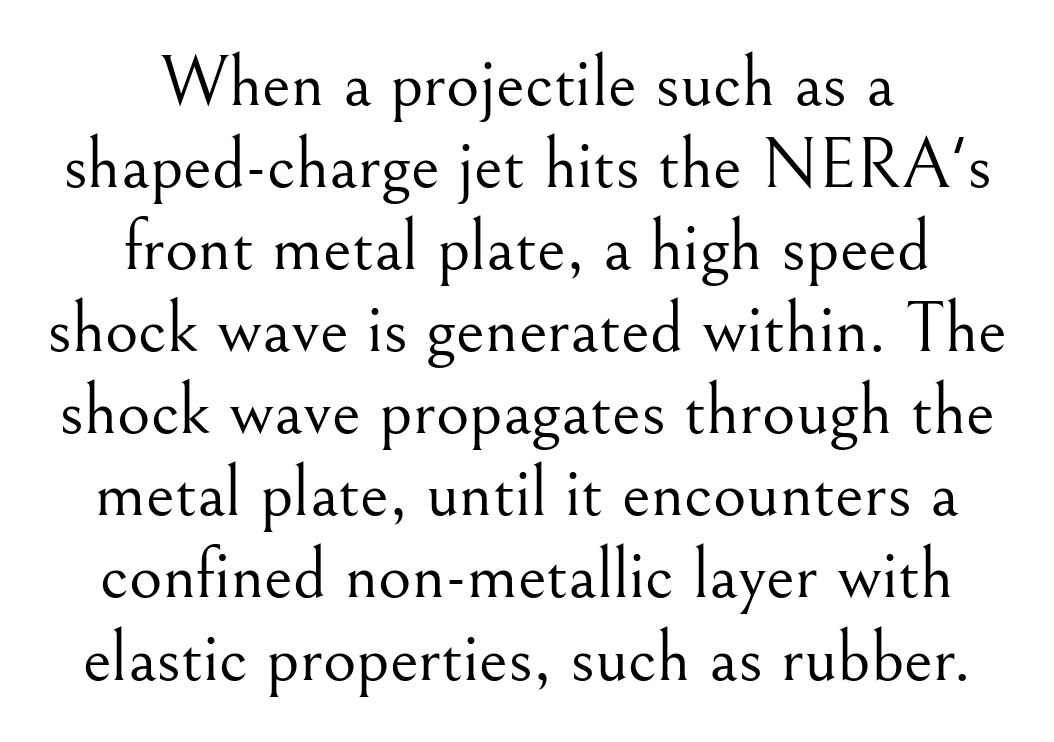
The image shows 72 px light serif type, upright; set centered, tight line spacing (1.14x), normal letter spacing, not underlined; medium stroke contrast and a small x-height.
